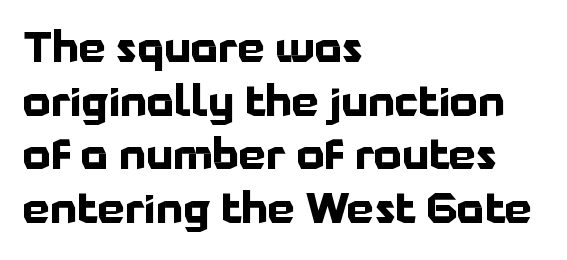
Reading down the column, the eye jumps a familiar distance to each next line. You could call the tracking neutral — neither tight nor loose. Is the block centered? No — it sits flush against the left margin. You can tell from the bare stems that sans-serif type was used. A full-strength bold gives these letters their thick strokes. The rendering uses natural spacing where letterforms have individual widths.
